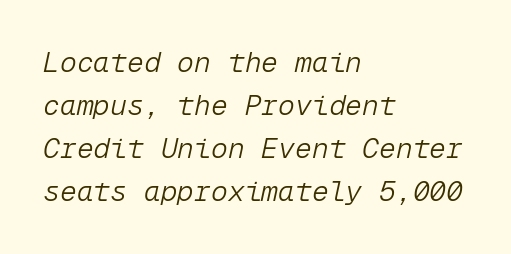
The space between consecutive lines is moderate. No heavy texture on the line: the type isn't bold. Here the designer chose a console-style face with uniform glyph widths. A classic flush-left, rag-right setting is used for this passage.
